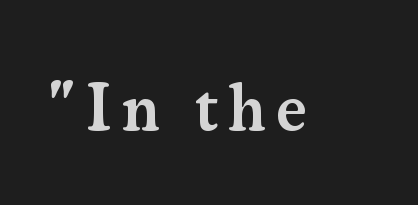
{"serif": "yes", "italic": "no", "bold": "semi", "weight": "semibold", "width": "normal", "stroke_contrast": "medium", "x_height": "small", "monospaced": "no", "underline": "no", "glyph_px": 67}
